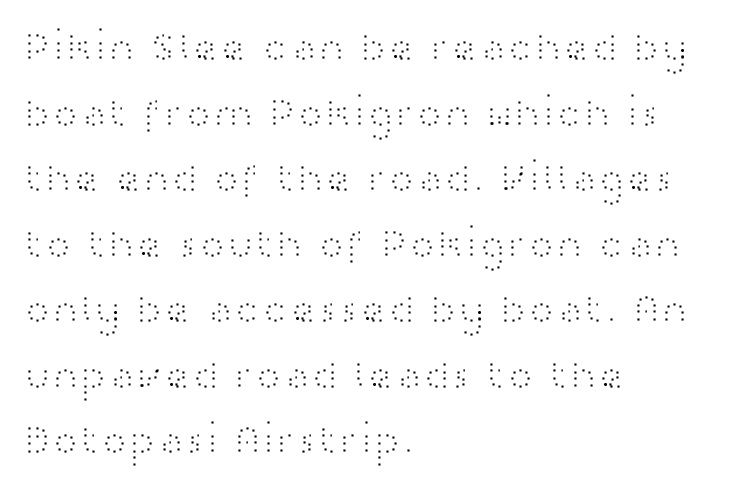
{"serif": "no", "italic": "no", "bold": "no", "weight": "light", "width": "wide", "stroke_contrast": "high", "x_height": "medium", "monospaced": "no", "underline": "no", "align": "left", "line_spacing": "normal", "line_spacing_ratio": 1.56, "letter_spacing": "normal", "letter_spacing_em": 0.0, "glyph_px": 42}
